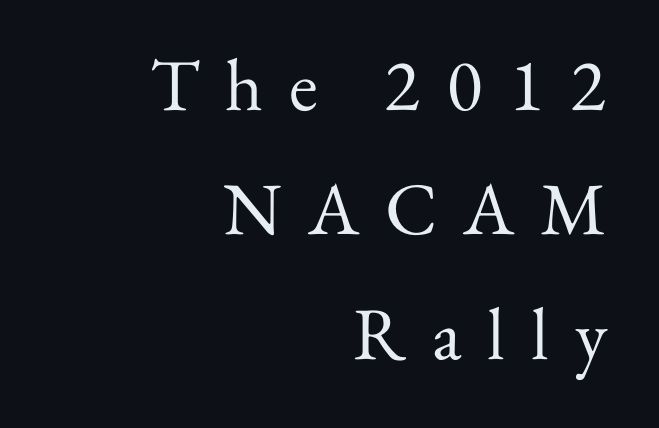
{"serif": "yes", "italic": "no", "bold": "no", "weight": "regular", "width": "normal", "stroke_contrast": "medium", "x_height": "small", "monospaced": "no", "underline": "no", "align": "right", "line_spacing": "normal", "line_spacing_ratio": 1.68, "letter_spacing": "wide", "letter_spacing_em": 0.35, "glyph_px": 74}
